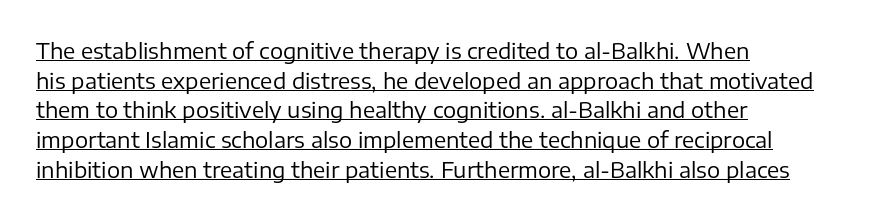
{"italic": "no", "bold": "no", "underline": "yes", "align": "left", "line_spacing": "normal", "line_spacing_ratio": 1.35, "letter_spacing": "normal", "letter_spacing_em": 0.0, "glyph_px": 22}
